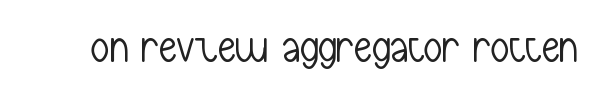
{"serif": "no", "italic": "no", "bold": "no", "weight": "light", "width": "condensed", "stroke_contrast": "low", "x_height": "medium", "monospaced": "no", "underline": "no", "letter_spacing": "normal", "letter_spacing_em": 0.0, "glyph_px": 45}
